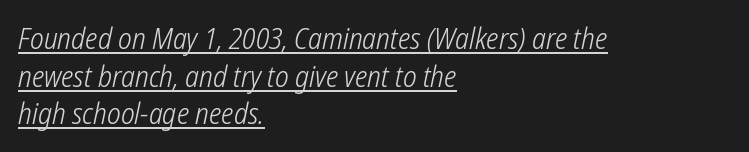
Q: Is the text bold? A: No.
Q: Is the typeface a serif or a sans-serif typeface? A: Sans-serif.
Q: Is the text underlined? A: Yes.
Q: How is the paragraph aligned? A: Left-aligned.
Q: Is the spacing between letters normal or unusually wide? A: Normal.
Q: Is the spacing between lines tight, normal or loose? A: Normal.
Q: Width (condensed, normal, or wide)? A: Condensed.
Q: Stroke contrast? A: Low.
Q: x-height? A: Medium.
Q: Monospaced? A: No.
